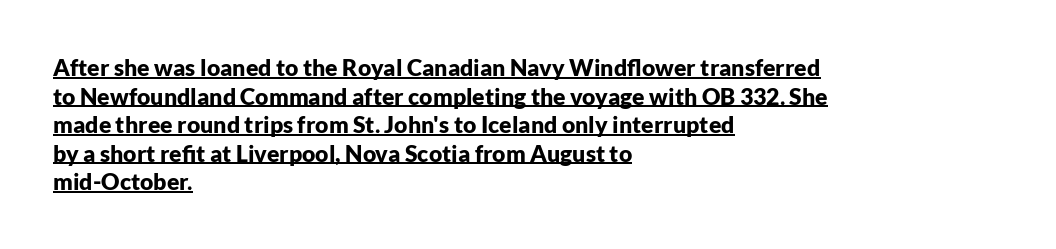
The image shows 23 px bold type, upright; set left-aligned, line spacing 1.24x, normal letter spacing, underlined.
